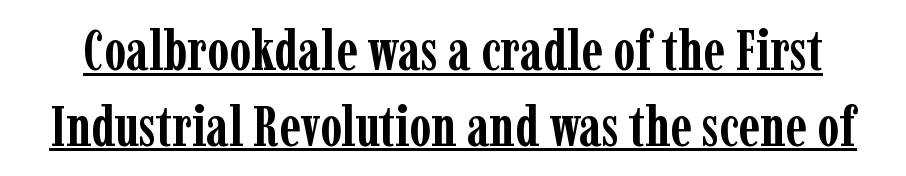
{"serif": "yes", "italic": "no", "bold": "yes", "weight": "semibold", "width": "condensed", "stroke_contrast": "low", "x_height": "medium", "monospaced": "no", "underline": "yes", "line_spacing": "normal", "line_spacing_ratio": 1.35, "letter_spacing": "normal", "letter_spacing_em": 0.0, "glyph_px": 56}
